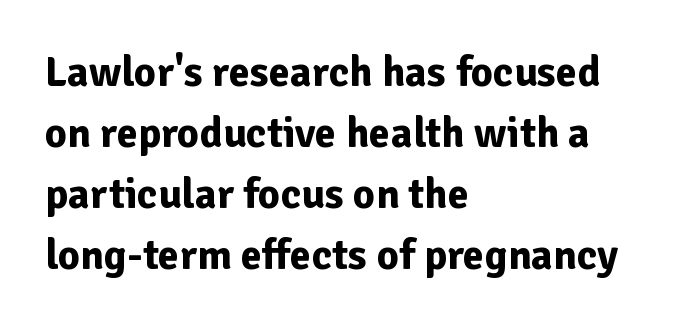
Q: Is the text bold? A: Yes.
Q: Is the text italic (slanted)? A: No, it is upright.
Q: Is the typeface a serif or a sans-serif typeface? A: Sans-serif.
Q: Is the text underlined? A: No.
Q: How is the paragraph aligned? A: Left-aligned.
Q: Is the spacing between letters normal or unusually wide? A: Normal.
Q: Is the spacing between lines tight, normal or loose? A: Normal.
Q: Width (condensed, normal, or wide)? A: Normal.
Q: Stroke contrast? A: Low.
Q: x-height? A: Medium.
Q: Monospaced? A: No.
